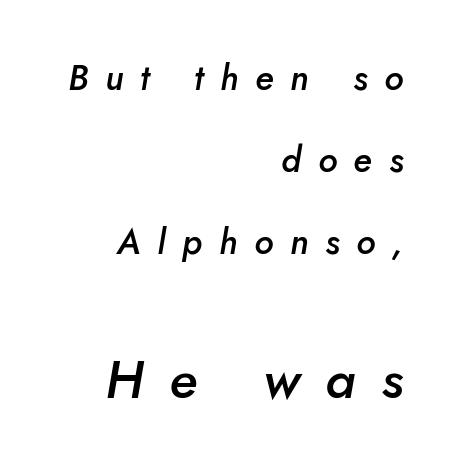
Q: Is the text bold? A: Semi-bold.
Q: Is the text italic (slanted)? A: Yes, it leans right by about 5 degrees.
Q: Is the text underlined? A: No.
Q: How is the paragraph aligned? A: Right-aligned.
Q: Is the spacing between letters normal or unusually wide? A: Unusually wide.
Q: Is the spacing between lines tight, normal or loose? A: Loose.
Q: Which block of text is set in a larger size, the first (top) or the second (bottom)? A: The second (bottom) one.
Q: Width (condensed, normal, or wide)? A: Normal.
Q: Stroke contrast? A: Low.
Q: x-height? A: Small.
Q: Monospaced? A: No.
